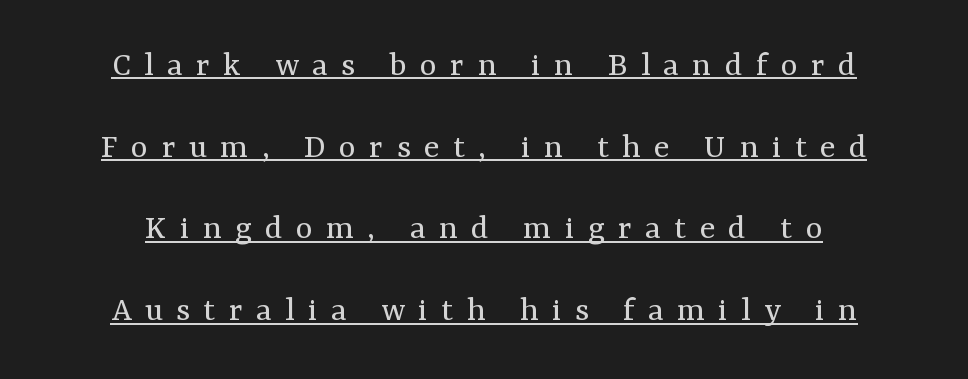
Successive baselines arrive slowly, with a big drop between each. Quick note: underline on. Small tapered or slab feet sit at the stroke ends, so this counts as serif. Substantial extra tracking has been applied to these lines.
